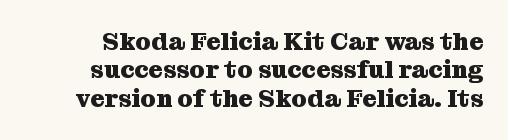
{"italic": "no", "bold": "yes", "underline": "no", "line_spacing": "tight", "line_spacing_ratio": 1.14, "letter_spacing": "normal", "letter_spacing_em": 0.0, "glyph_px": 25}
